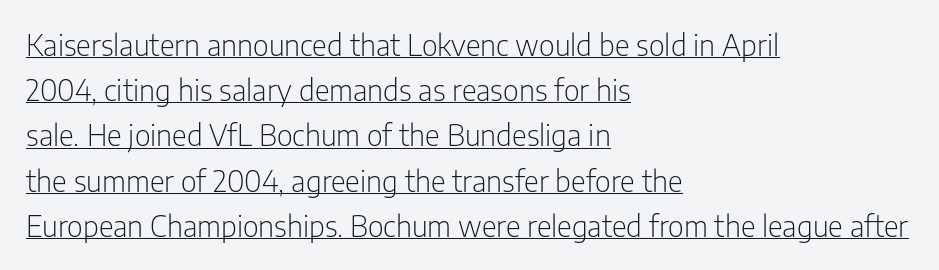
{"serif": "no", "italic": "no", "bold": "no", "weight": "light", "width": "condensed", "stroke_contrast": "low", "x_height": "medium", "monospaced": "no", "underline": "yes", "align": "left", "line_spacing": "normal", "line_spacing_ratio": 1.56, "letter_spacing": "normal", "letter_spacing_em": 0.0, "glyph_px": 29}
